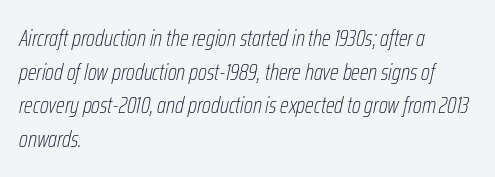
Q: Is the text bold? A: No.
Q: Is the text italic (slanted)? A: Yes, it leans right by about 12 degrees.
Q: Is the text underlined? A: No.
Q: How is the paragraph aligned? A: Left-aligned.
Q: Is the spacing between letters normal or unusually wide? A: Normal.
Q: Is the spacing between lines tight, normal or loose? A: Normal.
